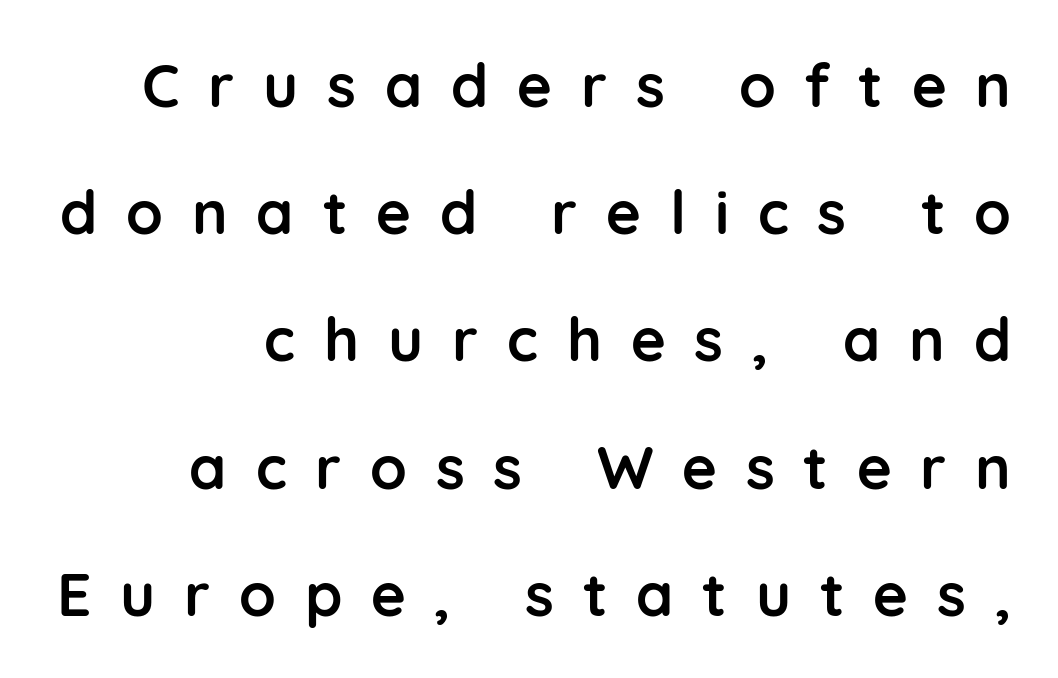
Q: Is the text bold? A: Yes.
Q: Is the text italic (slanted)? A: No, it is upright.
Q: Is the typeface a serif or a sans-serif typeface? A: Sans-serif.
Q: Is the text underlined? A: No.
Q: How is the paragraph aligned? A: Right-aligned.
Q: Is the spacing between letters normal or unusually wide? A: Unusually wide.
Q: Is the spacing between lines tight, normal or loose? A: Loose.
Q: Width (condensed, normal, or wide)? A: Normal.
Q: Stroke contrast? A: Low.
Q: x-height? A: Medium.
Q: Monospaced? A: No.
